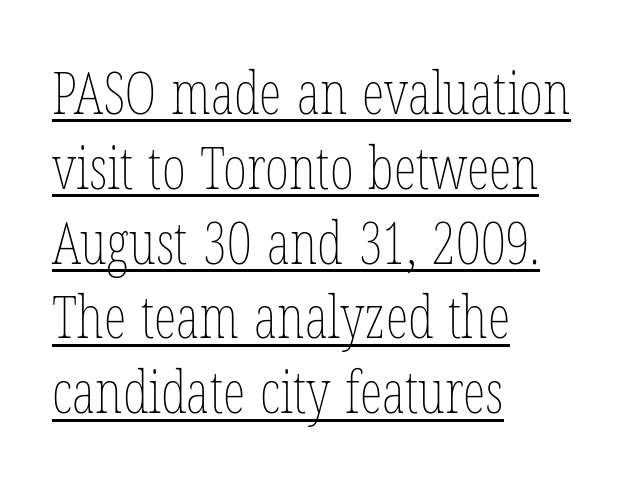
The image shows 58 px thin, condensed type, upright; set left-aligned, normal line spacing (1.29x), normal letter spacing, underlined; low stroke contrast and a medium x-height.
